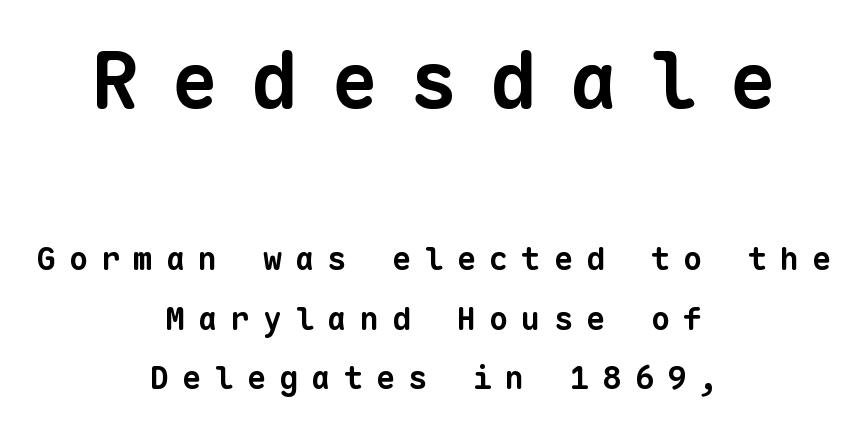
Character size in the leading block exceeds that of the trailing block. Do the characters align in a grid? Yes, the font is monospaced. In terms of letterform style, serifs are entirely absent. Both edges are ragged and mirror each other, which tells us the setting is centered.
